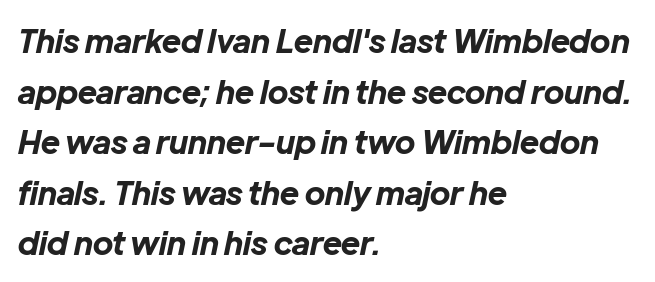
The image shows 32 px bold type, italic (leaning right); set left-aligned, normal line spacing (1.58x), normal letter spacing, not underlined; low stroke contrast and a medium x-height.
